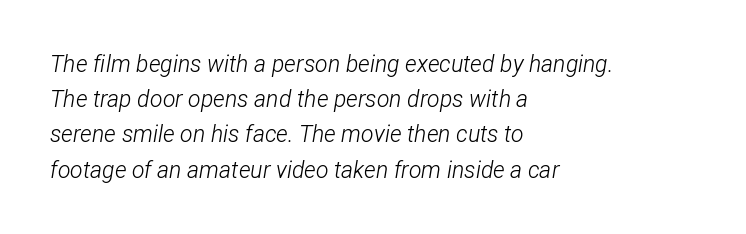
{"italic": "yes", "lean": "right", "slant_degrees": 12, "bold": "no", "underline": "no", "align": "left", "line_spacing": "normal", "line_spacing_ratio": 1.53, "letter_spacing": "normal", "letter_spacing_em": 0.0, "glyph_px": 23}
